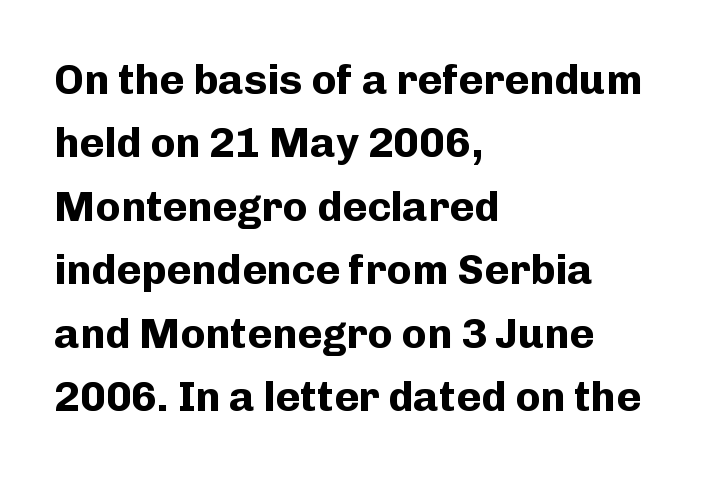
{"serif": "no", "italic": "no", "bold": "yes", "weight": "bold", "width": "normal", "stroke_contrast": "low", "x_height": "medium", "monospaced": "no", "underline": "no", "align": "left", "line_spacing": "normal", "line_spacing_ratio": 1.51, "letter_spacing": "normal", "letter_spacing_em": 0.0, "glyph_px": 42}
